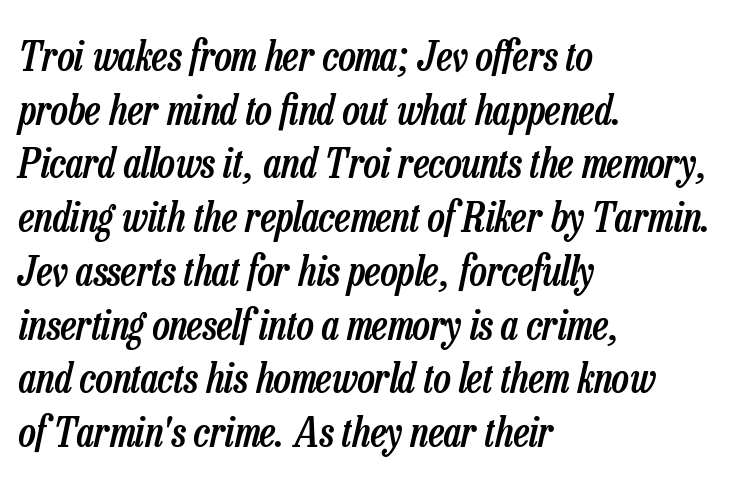
{"italic": "yes", "lean": "right", "slant_degrees": 13, "bold": "semi", "weight": "semibold", "width": "condensed", "stroke_contrast": "low", "x_height": "medium", "monospaced": "no", "underline": "no", "align": "left", "line_spacing": "normal", "line_spacing_ratio": 1.31, "letter_spacing": "normal", "letter_spacing_em": 0.0, "glyph_px": 41}
